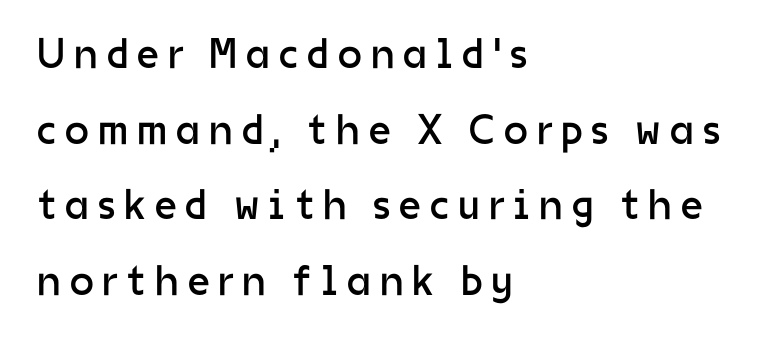
{"serif": "no", "italic": "no", "bold": "no", "weight": "regular", "width": "normal", "stroke_contrast": "low", "x_height": "medium", "monospaced": "no", "underline": "no", "align": "left", "line_spacing_ratio": 1.76, "letter_spacing": "wide", "letter_spacing_em": 0.21, "glyph_px": 43}
